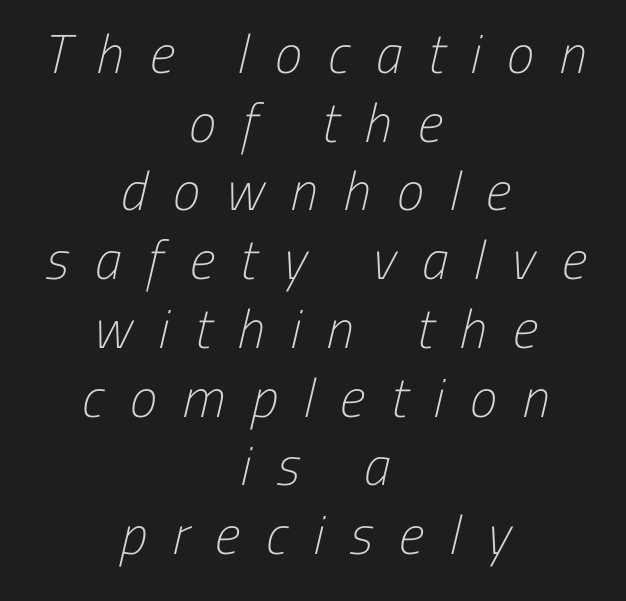
{"serif": "no", "bold": "no", "weight": "light", "width": "condensed", "stroke_contrast": "low", "x_height": "medium", "monospaced": "no", "underline": "no", "align": "center", "line_spacing": "normal", "line_spacing_ratio": 1.25, "letter_spacing": "wide", "letter_spacing_em": 0.47, "glyph_px": 55}
